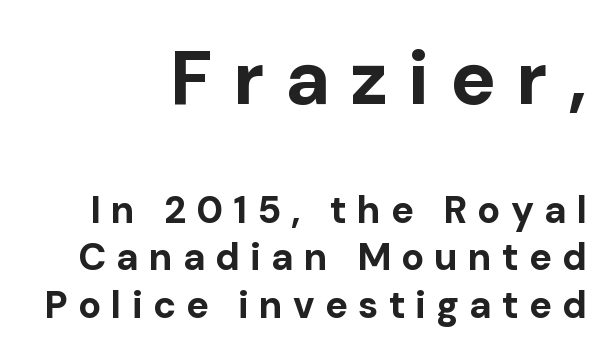
{"serif": "no", "italic": "no", "bold": "yes", "weight": "bold", "width": "normal", "stroke_contrast": "low", "x_height": "medium", "monospaced": "no", "underline": "no", "align": "right", "line_spacing": "normal", "line_spacing_ratio": 1.26, "letter_spacing": "wide", "letter_spacing_em": 0.27, "larger_block": "first", "size_ratio": 2.0, "glyph_px": 76}
